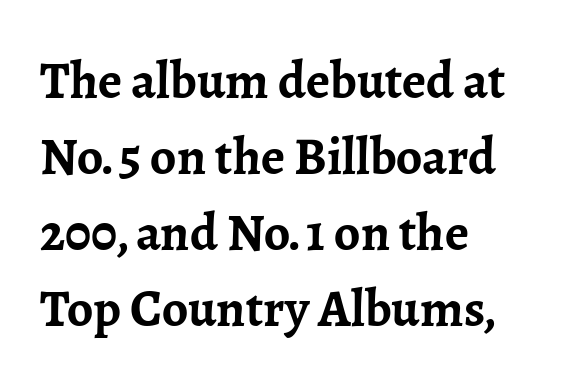
Q: Is the text bold? A: Yes.
Q: Is the text italic (slanted)? A: No, it is upright.
Q: Is the typeface a serif or a sans-serif typeface? A: Serif.
Q: Is the text underlined? A: No.
Q: How is the paragraph aligned? A: Left-aligned.
Q: Is the spacing between letters normal or unusually wide? A: Normal.
Q: Is the spacing between lines tight, normal or loose? A: Normal.
Q: Width (condensed, normal, or wide)? A: Normal.
Q: Stroke contrast? A: Low.
Q: x-height? A: Medium.
Q: Monospaced? A: No.
